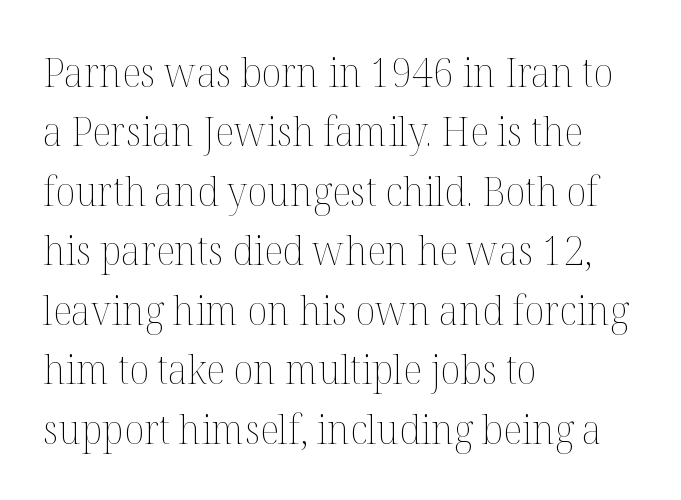
{"italic": "no", "bold": "no", "weight": "thin", "width": "normal", "stroke_contrast": "medium", "x_height": "medium", "monospaced": "no", "underline": "no", "align": "left", "line_spacing": "normal", "line_spacing_ratio": 1.45, "letter_spacing": "normal", "letter_spacing_em": 0.0, "glyph_px": 41}
